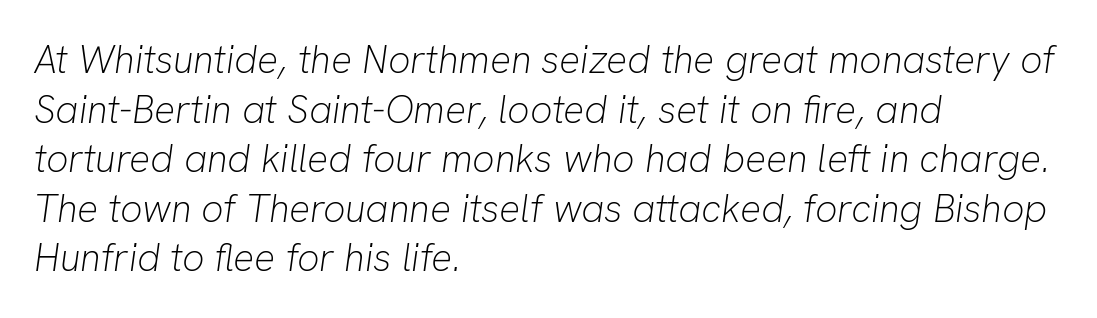
{"italic": "yes", "lean": "right", "slant_degrees": 8, "bold": "no", "weight": "light", "width": "normal", "stroke_contrast": "low", "x_height": "medium", "monospaced": "no", "underline": "no", "align": "left", "line_spacing": "normal", "line_spacing_ratio": 1.27, "letter_spacing": "normal", "letter_spacing_em": 0.0, "glyph_px": 39}
